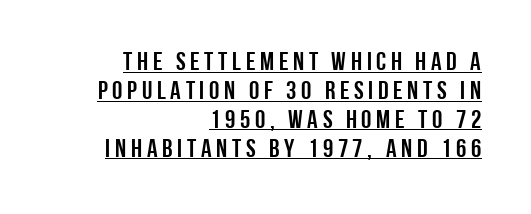
{"italic": "no", "underline": "yes", "align": "right", "line_spacing": "tight", "line_spacing_ratio": 1.11, "glyph_px": 26}
